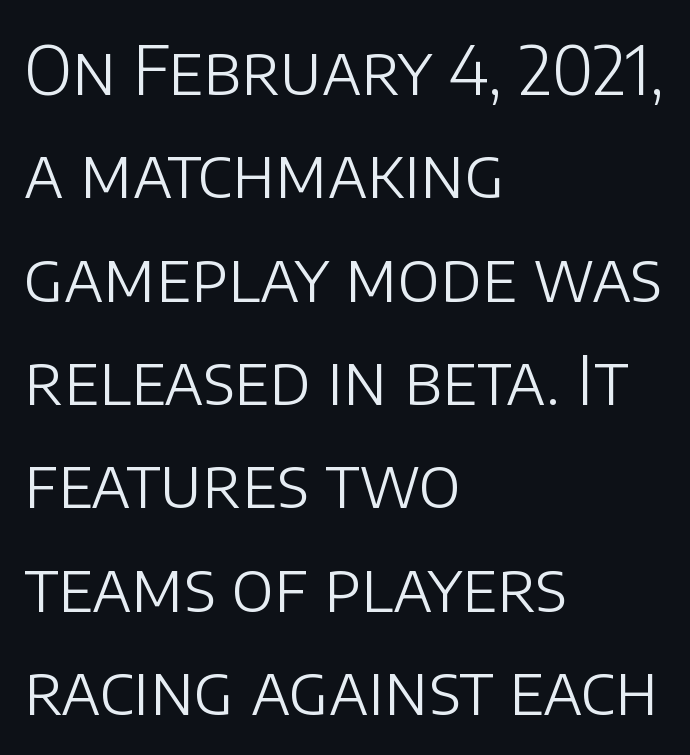
Q: Is the text bold? A: No.
Q: Is the text italic (slanted)? A: No, it is upright.
Q: Is the typeface a serif or a sans-serif typeface? A: Sans-serif.
Q: Is the text underlined? A: No.
Q: How is the paragraph aligned? A: Left-aligned.
Q: Is the spacing between letters normal or unusually wide? A: Normal.
Q: Is the spacing between lines tight, normal or loose? A: Normal.
Q: Width (condensed, normal, or wide)? A: Normal.
Q: Stroke contrast? A: Low.
Q: x-height? A: Large.
Q: Monospaced? A: No.
